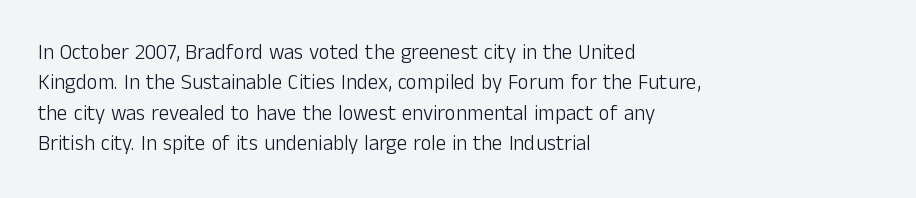
Letter spacing: default. Ink coverage per letter is moderate at most. The rag falls on the right side of this text block. Descenders are the only things crossing below the line. This block has exactly the height ordinary leading produces. This is the regular roman posture of the typeface.
